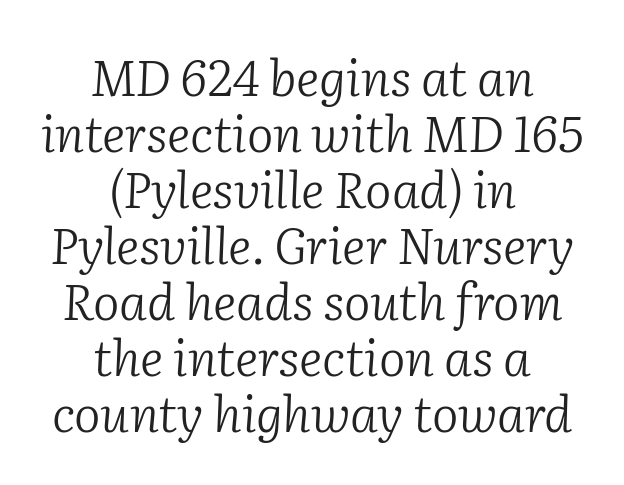
Q: Is the text bold? A: No.
Q: Is the text italic (slanted)? A: Yes, it leans right by about 2 degrees.
Q: Is the typeface a serif or a sans-serif typeface? A: Serif.
Q: Is the text underlined? A: No.
Q: How is the paragraph aligned? A: Centered.
Q: Is the spacing between letters normal or unusually wide? A: Normal.
Q: Is the spacing between lines tight, normal or loose? A: Tight.
Q: Width (condensed, normal, or wide)? A: Normal.
Q: Stroke contrast? A: Low.
Q: x-height? A: Medium.
Q: Monospaced? A: No.
